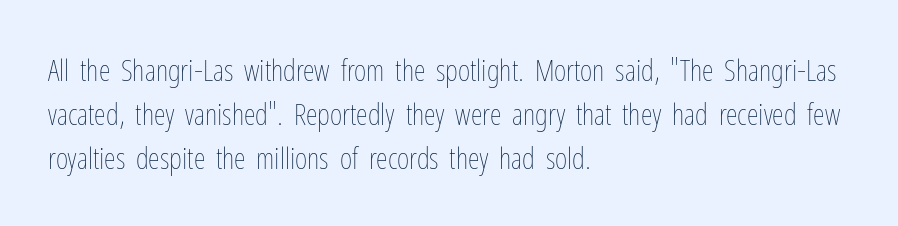
Q: Is the text bold? A: No.
Q: Is the text italic (slanted)? A: No, it is upright.
Q: Is the text underlined? A: No.
Q: How is the paragraph aligned? A: Left-aligned.
Q: Is the spacing between letters normal or unusually wide? A: Normal.
Q: Is the spacing between lines tight, normal or loose? A: Normal.
Q: Width (condensed, normal, or wide)? A: Condensed.
Q: Stroke contrast? A: Low.
Q: x-height? A: Medium.
Q: Monospaced? A: No.
